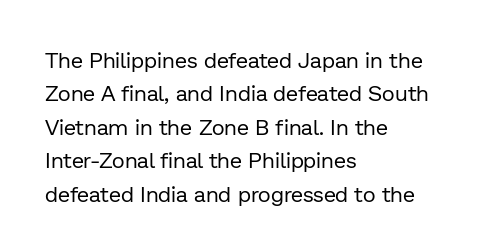
Summary of vertical rhythm: regular, with standard interline spacing. No extra ink here — the face is not bold. Quick note: not italic, upright. Horizontal alignment here is leftward, the default for most running prose.
